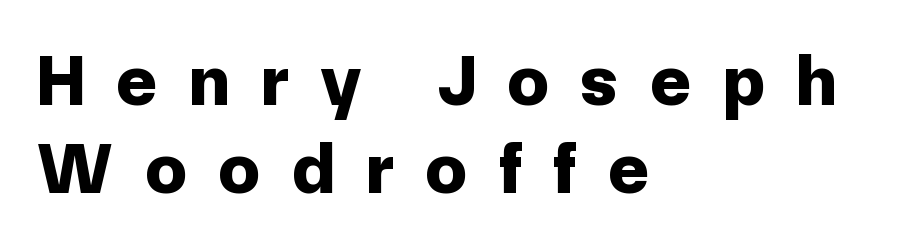
The lines are quadded left. Unlike italic type, these characters show no tilt at all. Letter spacing: wide. A full-strength bold gives these letters their thick strokes. Quick note: underline off. The face used here is a sans, in the tradition of grotesques and geometrics.
